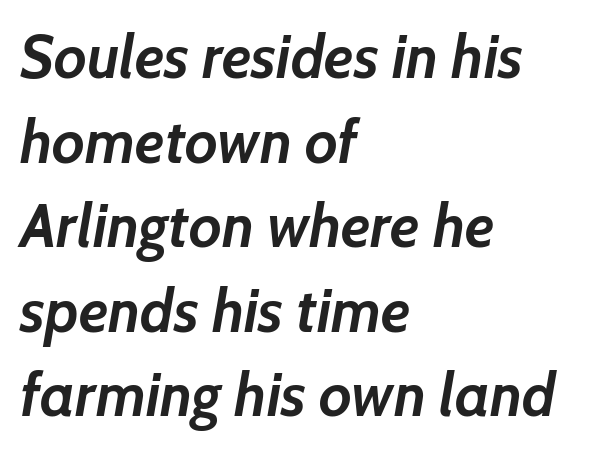
Q: Is the text bold? A: Yes.
Q: Is the text italic (slanted)? A: Yes, it leans right by about 7 degrees.
Q: Is the text underlined? A: No.
Q: How is the paragraph aligned? A: Left-aligned.
Q: Is the spacing between letters normal or unusually wide? A: Normal.
Q: Is the spacing between lines tight, normal or loose? A: Normal.
Q: Width (condensed, normal, or wide)? A: Normal.
Q: Stroke contrast? A: Low.
Q: x-height? A: Medium.
Q: Monospaced? A: No.
